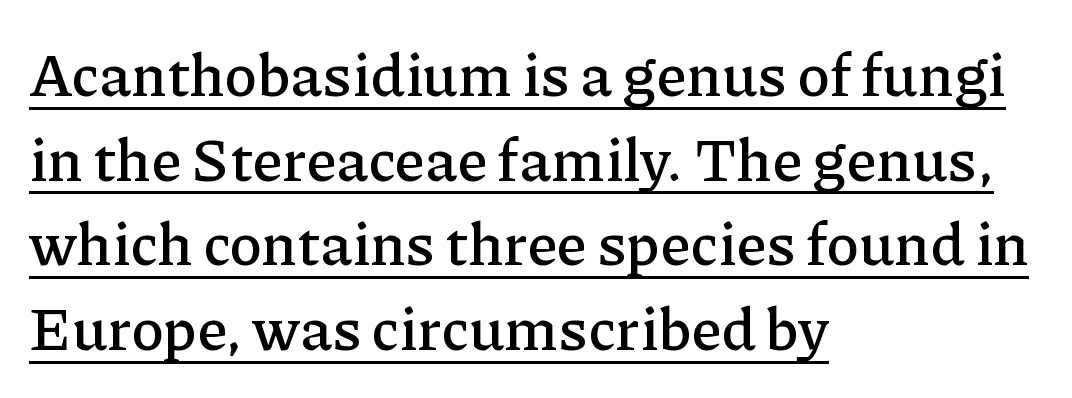
Posture: straight, roman, zero tilt. Honestly, the letter spacing is just normal — you wouldn't notice it. This is serif lettering, the kind often seen in printed books. The designer left line spacing at the default.
